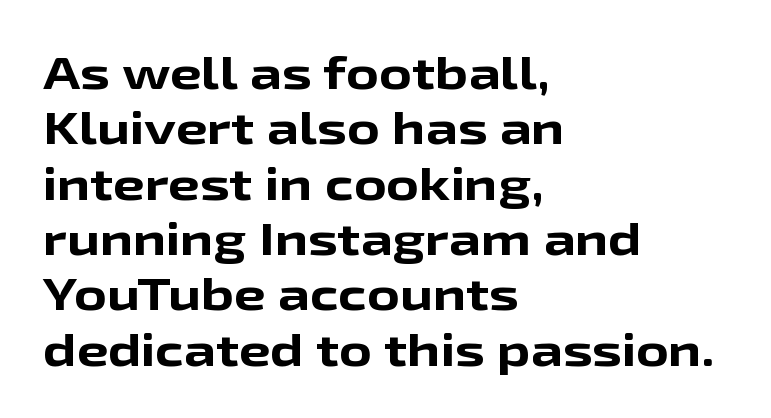
{"serif": "no", "italic": "no", "bold": "yes", "weight": "bold", "width": "wide", "stroke_contrast": "low", "x_height": "medium", "monospaced": "no", "underline": "no", "align": "left", "line_spacing_ratio": 1.23, "letter_spacing": "normal", "letter_spacing_em": 0.0, "glyph_px": 45}
